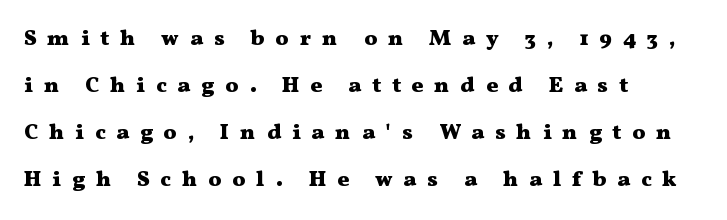
The image shows 22 px bold type, upright; set left-aligned, loose line spacing (2.13x), unusually wide letter spacing (+0.49 em), not underlined.
